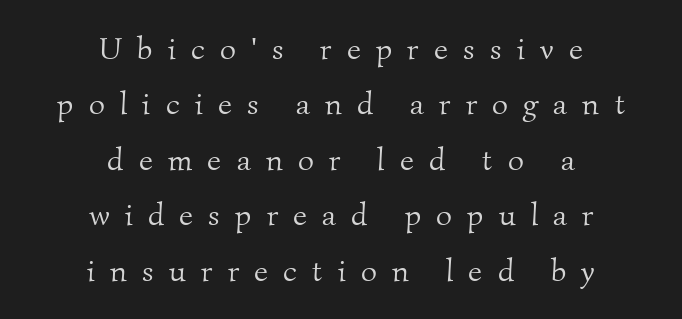
Short note: letters widely spaced. Has an underline been added? It has not. Does the type have serifs? Yes, each stem ends in a small foot. Varying glyph widths throughout — classic text-font behaviour. Neither beginnings nor endings align; midpoints do. No extra ink here — the face is not bold.
